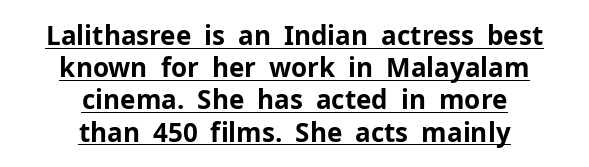
The image shows 26 px bold type, upright; set centered, line spacing 1.24x, normal letter spacing, underlined.
